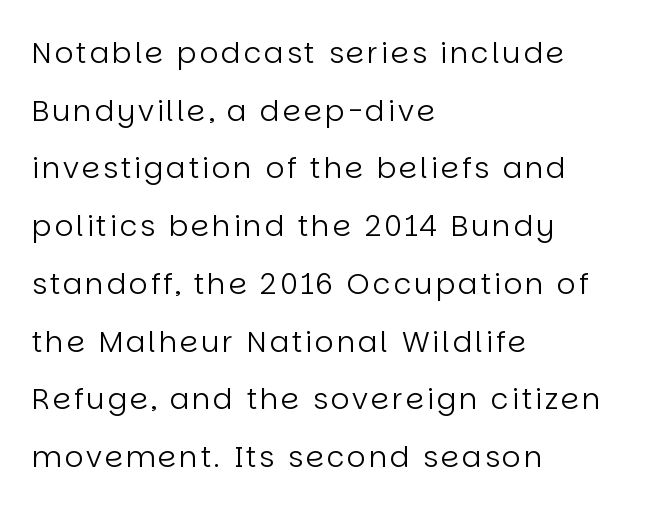
The rendering shows plain stroke endings on the letterforms — a sans-serif design. Whoever set this chose breathing room over compactness in the vertical rhythm. The paragraph has a hard left edge and a soft right edge. Every character sits straight up, as roman type does. The letters advance in unequal steps, a hallmark of proportional type.
